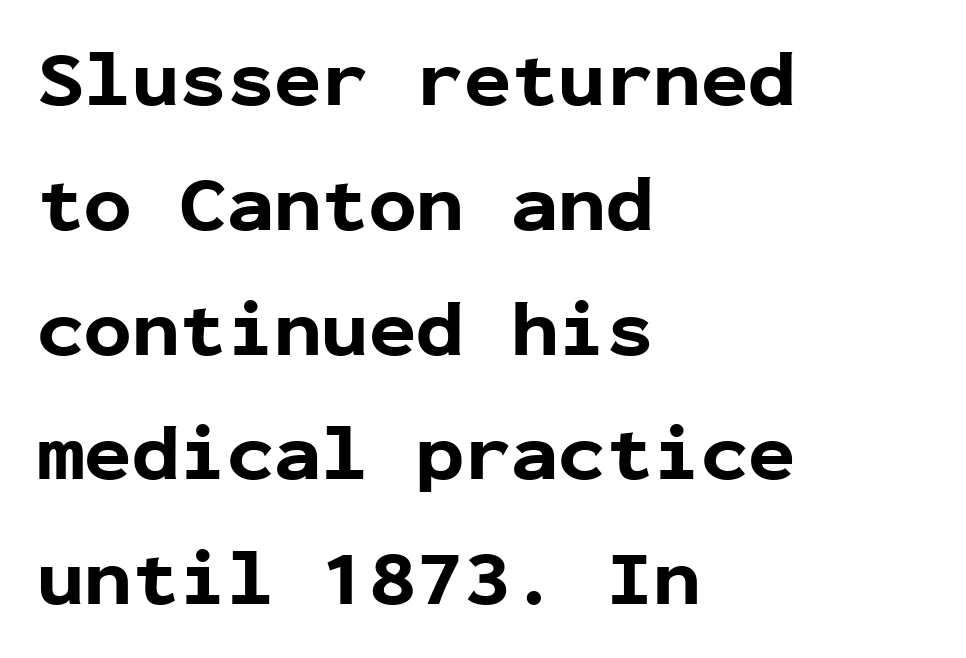
Every character here occupies the same horizontal width, giving the sample a typewriter-like rhythm. Observe the absence of serifs on each vertical stroke in this sample. Line starts are locked; line ends wander. The glyphs are unaccompanied by any horizontal stroke below them. Regarding leading, the lines here are spaced in the standard way.
